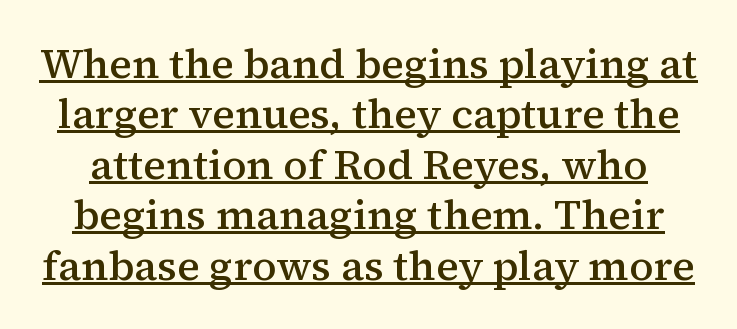
{"serif": "yes", "italic": "no", "bold": "semi", "weight": "semibold", "width": "normal", "stroke_contrast": "medium", "x_height": "medium", "monospaced": "no", "underline": "yes", "line_spacing_ratio": 1.2, "letter_spacing": "normal", "letter_spacing_em": 0.0, "glyph_px": 42}
